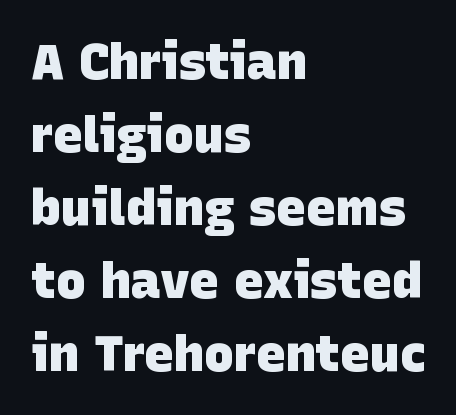
The image shows 50 px heavy sans-serif type; set left-aligned, normal line spacing (1.46x), normal letter spacing, not underlined; low stroke contrast and a large x-height.
